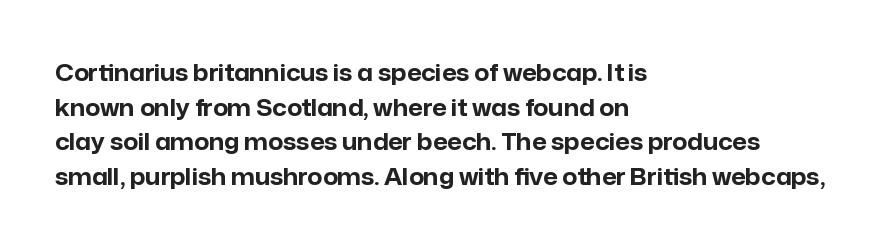
Q: Is the text bold? A: Yes.
Q: Is the text italic (slanted)? A: No, it is upright.
Q: Is the text underlined? A: No.
Q: How is the paragraph aligned? A: Left-aligned.
Q: Is the spacing between letters normal or unusually wide? A: Normal.
Q: Is the spacing between lines tight, normal or loose? A: Normal.
